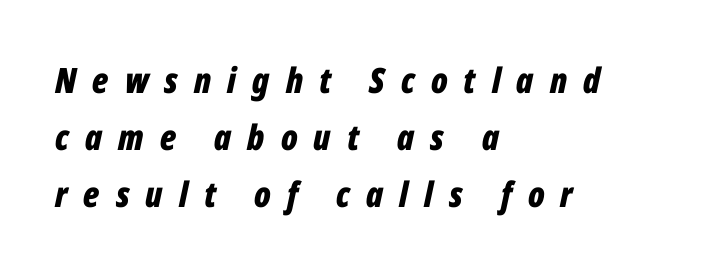
These lines are rendered in a variable-pitch font. Rendered with sloped, italic letterforms. Descender tails drop into unmarked territory. The sample has been set heavy, in full bold. Where is the straight margin? On the left.
